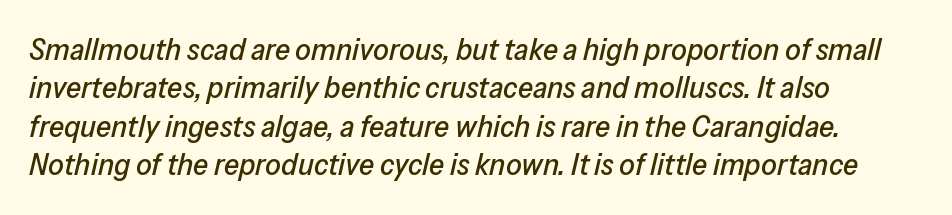
The face used here is proportionally spaced, like ordinary book or web type. One-word summary of the alignment: left. It's the slanting kind of type. The specimen omits any rule beneath the text block's lines. Nobody touched the tracking dial on this one.
